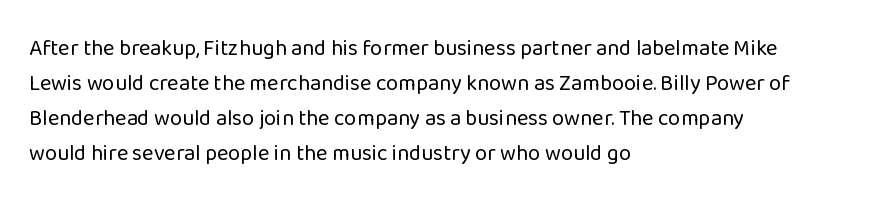
The image shows 22 px text type, upright; set left-aligned, normal line spacing (1.59x), normal letter spacing, not underlined.
